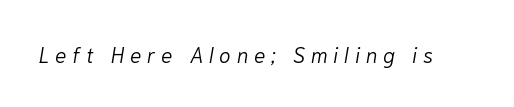
Q: Is the text bold? A: No.
Q: Is the text italic (slanted)? A: Yes, it leans right by about 10 degrees.
Q: Is the text underlined? A: No.
Q: Is the spacing between letters normal or unusually wide? A: Unusually wide.
